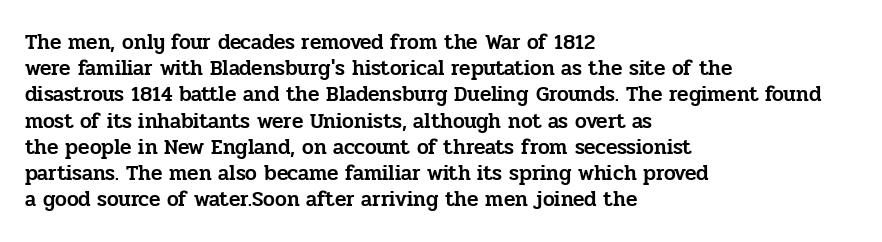
The image shows 21 px text type, upright; set left-aligned, normal line spacing (1.25x), normal letter spacing, not underlined.
